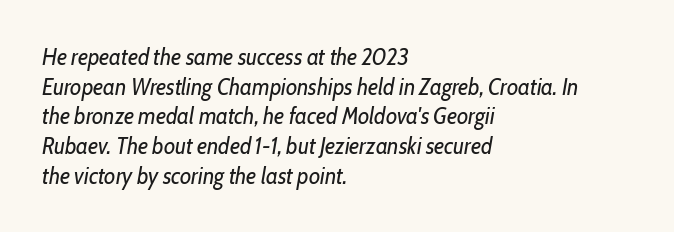
Q: Is the text bold? A: No.
Q: Is the text italic (slanted)? A: Yes, it leans right by about 10 degrees.
Q: Is the text underlined? A: No.
Q: How is the paragraph aligned? A: Left-aligned.
Q: Is the spacing between letters normal or unusually wide? A: Normal.
Q: Is the spacing between lines tight, normal or loose? A: Normal.
